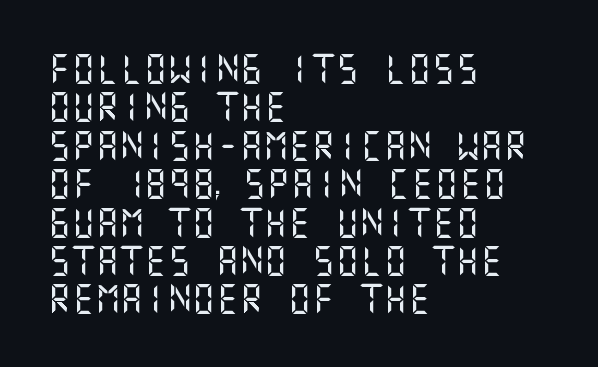
Q: Is the text italic (slanted)? A: No, it is upright.
Q: Is the typeface a serif or a sans-serif typeface? A: Sans-serif.
Q: Is the text underlined? A: No.
Q: How is the paragraph aligned? A: Left-aligned.
Q: Is the spacing between letters normal or unusually wide? A: Normal.
Q: Is the spacing between lines tight, normal or loose? A: Normal.
Q: Width (condensed, normal, or wide)? A: Normal.
Q: Stroke contrast? A: Medium.
Q: x-height? A: Large.
